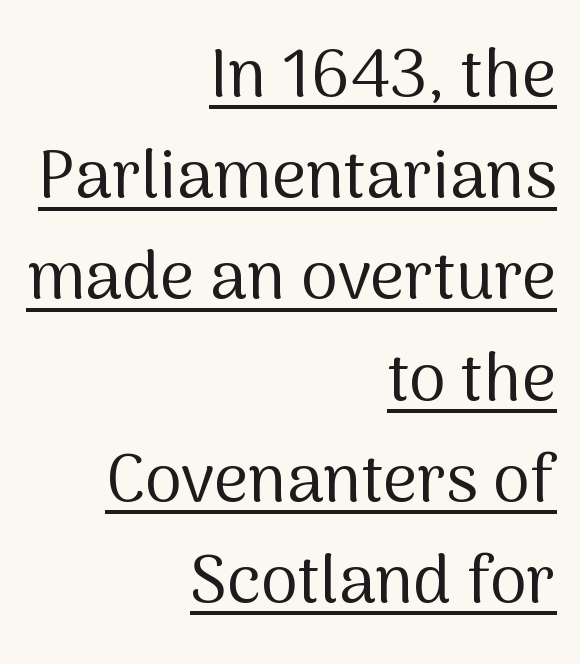
{"serif": "no", "italic": "no", "bold": "no", "weight": "regular", "width": "normal", "stroke_contrast": "medium", "x_height": "medium", "monospaced": "no", "underline": "yes", "align": "right", "line_spacing": "normal", "line_spacing_ratio": 1.51, "letter_spacing": "normal", "letter_spacing_em": 0.0, "glyph_px": 67}
